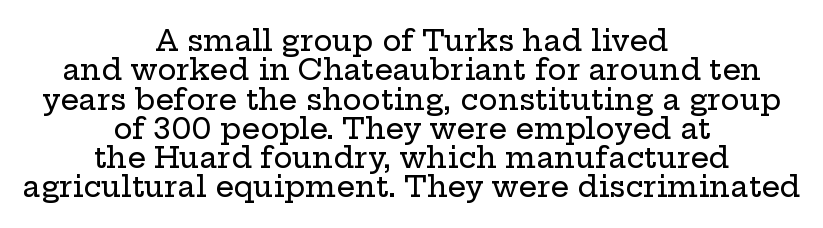
The image shows 29 px wide serif type, upright; set centered, tight line spacing (1.01x), normal letter spacing, not underlined; low stroke contrast and a medium x-height.
